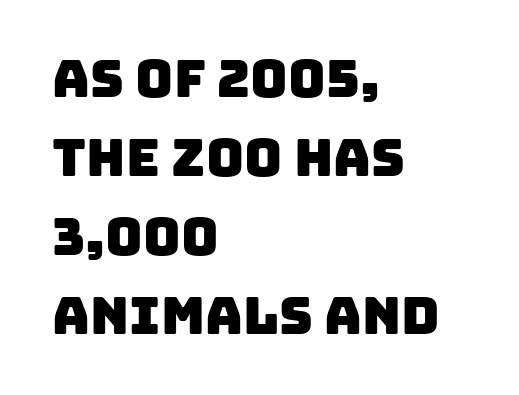
The image shows 52 px sans-serif type; set left-aligned, normal line spacing (1.52x), normal letter spacing, not underlined; low stroke contrast and a large x-height.
